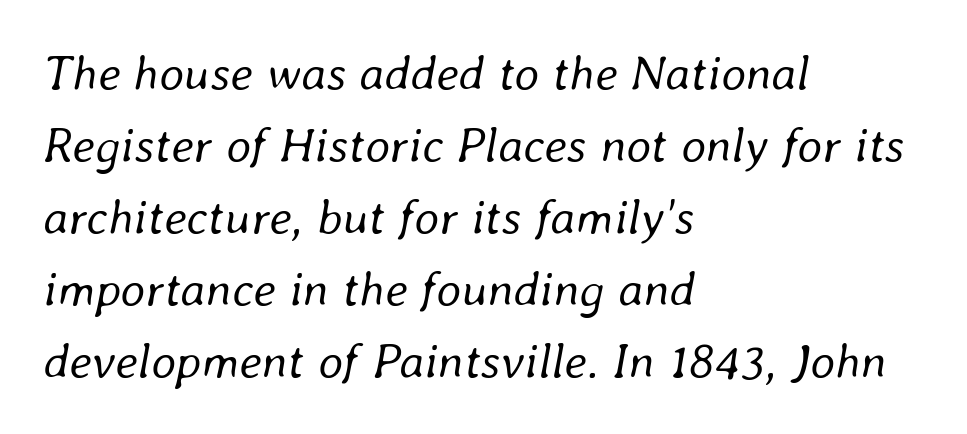
The image shows 49 px regular-weight type, italic (leaning right); set left-aligned, normal line spacing (1.47x), normal letter spacing, not underlined; low stroke contrast and a medium x-height.
